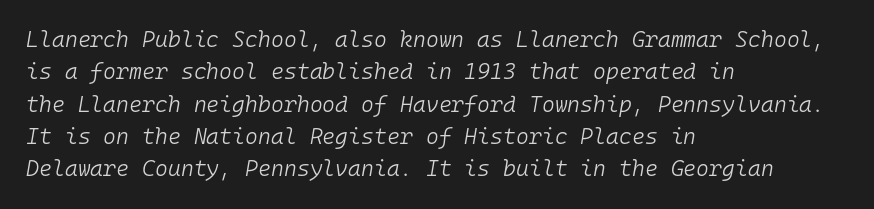
The leading is moderate, giving the passage an even texture. The letters are slanted; this is an italic face. Each line starts at the same left margin while the right side varies. The words here are not underlined. Compared with typical body copy, the letter spacing here is the same. Stems and bowls with no extra thickness — not bold.
